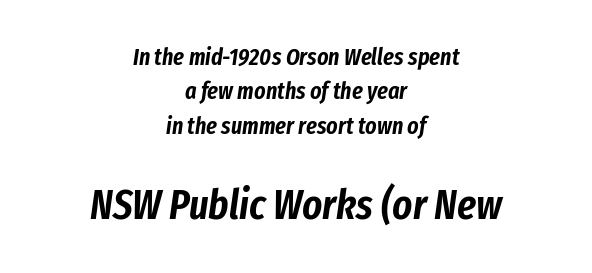
{"italic": "yes", "lean": "right", "slant_degrees": 8, "width": "condensed", "stroke_contrast": "low", "x_height": "medium", "monospaced": "no", "underline": "no", "align": "center", "line_spacing": "normal", "line_spacing_ratio": 1.43, "letter_spacing": "normal", "letter_spacing_em": 0.0, "larger_block": "second", "size_ratio": 1.75, "glyph_px": 42}
